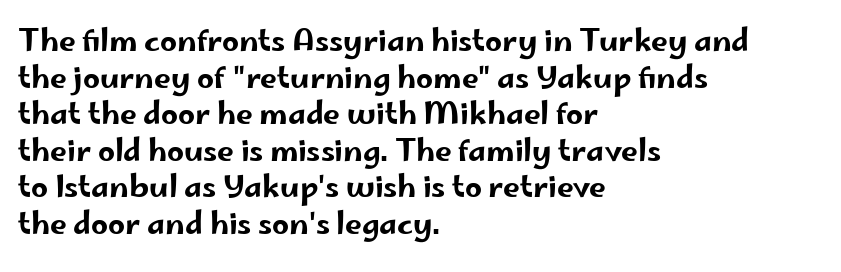
The image shows 30 px wide sans-serif type, upright; set left-aligned, line spacing 1.22x, normal letter spacing, not underlined; low stroke contrast and a small x-height.
